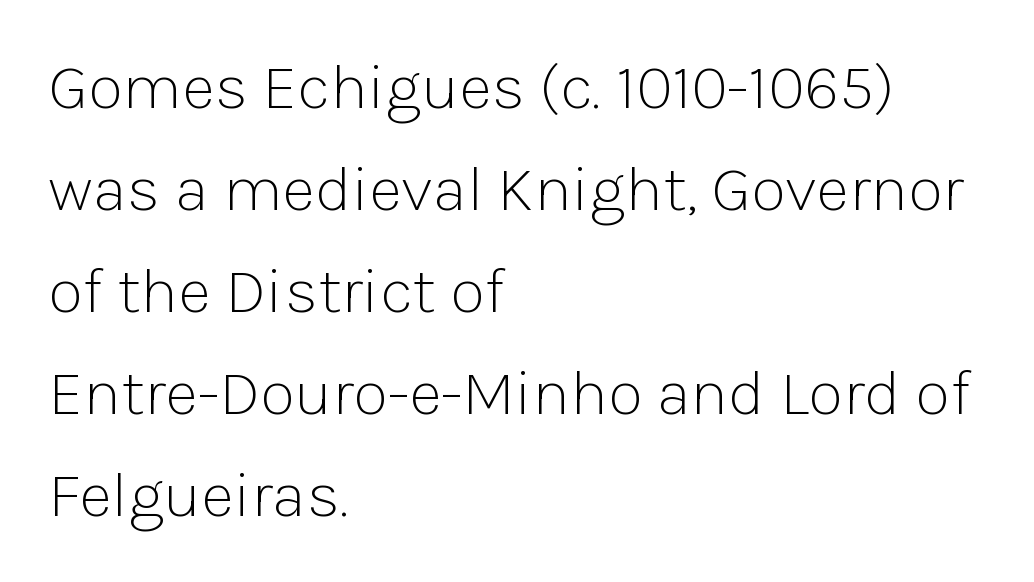
Q: Is the text bold? A: No.
Q: Is the text italic (slanted)? A: No, it is upright.
Q: Is the typeface a serif or a sans-serif typeface? A: Sans-serif.
Q: Is the text underlined? A: No.
Q: How is the paragraph aligned? A: Left-aligned.
Q: Is the spacing between letters normal or unusually wide? A: Normal.
Q: Is the spacing between lines tight, normal or loose? A: Normal.
Q: Width (condensed, normal, or wide)? A: Normal.
Q: Stroke contrast? A: Low.
Q: x-height? A: Medium.
Q: Monospaced? A: No.
